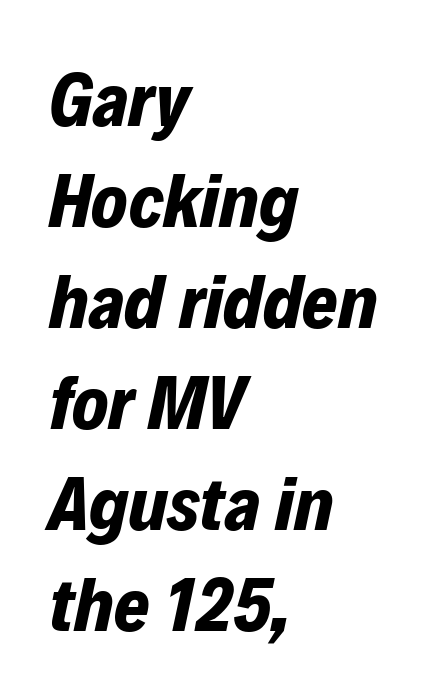
Q: Is the text bold? A: Yes.
Q: Is the text italic (slanted)? A: Yes, it leans right by about 12 degrees.
Q: Is the text underlined? A: No.
Q: How is the paragraph aligned? A: Left-aligned.
Q: Is the spacing between letters normal or unusually wide? A: Normal.
Q: Is the spacing between lines tight, normal or loose? A: Normal.
Q: Width (condensed, normal, or wide)? A: Normal.
Q: Stroke contrast? A: Low.
Q: x-height? A: Medium.
Q: Monospaced? A: No.
